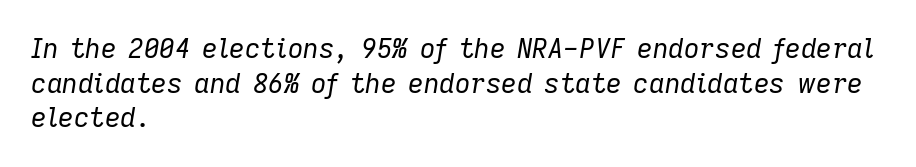
How would I describe the line gaps? Plain and ordinary. One-word summary of the alignment: left. A light-to-regular cut is what we see here. Observe the ordinary spacing: letters are neighbours, not strangers. Any mark beneath the type? The region is blank. The letters are slanted; this is an italic face.
